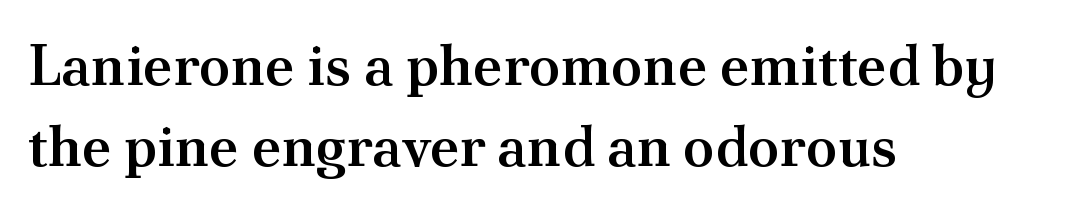
Q: Is the text bold? A: Semi-bold.
Q: Is the text italic (slanted)? A: No, it is upright.
Q: Is the typeface a serif or a sans-serif typeface? A: Serif.
Q: Is the text underlined? A: No.
Q: How is the paragraph aligned? A: Left-aligned.
Q: Is the spacing between letters normal or unusually wide? A: Normal.
Q: Is the spacing between lines tight, normal or loose? A: Normal.
Q: Width (condensed, normal, or wide)? A: Normal.
Q: Stroke contrast? A: Medium.
Q: x-height? A: Small.
Q: Monospaced? A: No.
